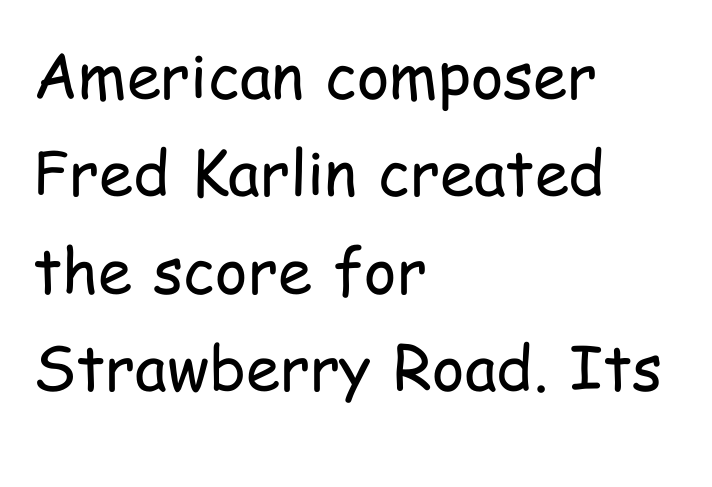
The image shows 62 px regular-weight, condensed sans-serif type, upright; set left-aligned, normal line spacing (1.57x), normal letter spacing, not underlined; low stroke contrast and a medium x-height.
